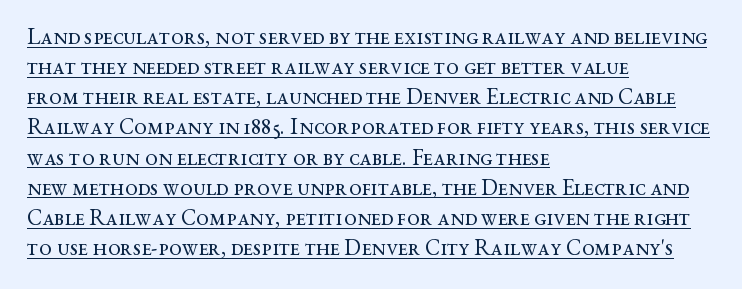
The image shows 23 px text type, upright; set left-aligned, normal line spacing (1.31x), normal letter spacing, underlined.
